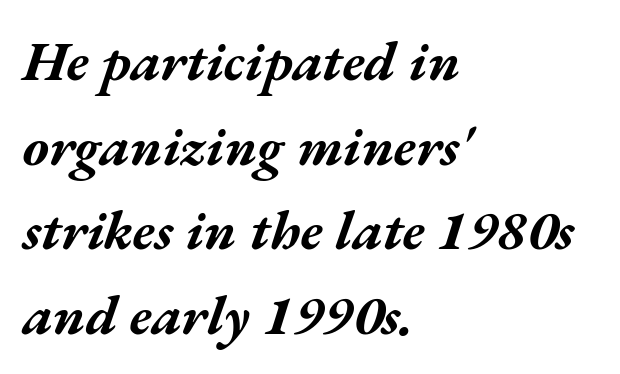
Q: Is the text bold? A: Yes.
Q: Is the text italic (slanted)? A: Yes, it leans right by about 17 degrees.
Q: Is the text underlined? A: No.
Q: How is the paragraph aligned? A: Left-aligned.
Q: Is the spacing between letters normal or unusually wide? A: Normal.
Q: Is the spacing between lines tight, normal or loose? A: Normal.
Q: Width (condensed, normal, or wide)? A: Wide.
Q: Stroke contrast? A: Medium.
Q: x-height? A: Medium.
Q: Monospaced? A: No.
